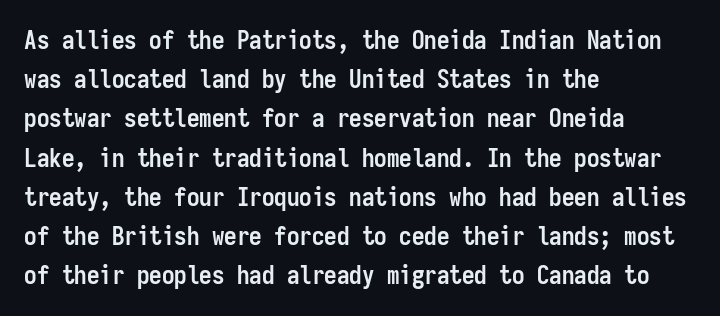
The image shows 25 px bold type, upright; set left-aligned, normal line spacing (1.57x), normal letter spacing, not underlined.
